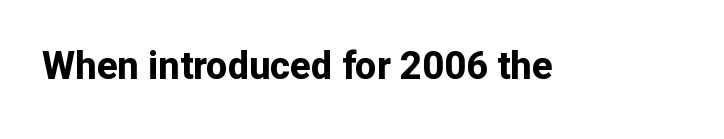
Q: Is the text bold? A: Yes.
Q: Is the text italic (slanted)? A: No, it is upright.
Q: Is the typeface a serif or a sans-serif typeface? A: Sans-serif.
Q: Is the text underlined? A: No.
Q: Is the spacing between letters normal or unusually wide? A: Normal.
Q: Width (condensed, normal, or wide)? A: Normal.
Q: Stroke contrast? A: Low.
Q: x-height? A: Medium.
Q: Monospaced? A: No.
